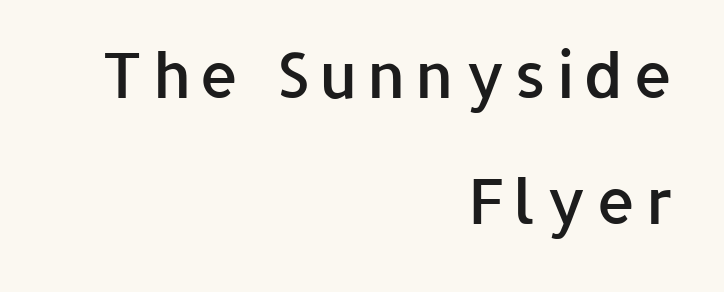
The space directly below the letters is spotless. Every row of glyphs terminates at an identical x-position on the right. A great deal of white space separates one row of letters from the next. These lines are rendered in a variable-pitch font. Italic: no, the glyphs are upright roman.
